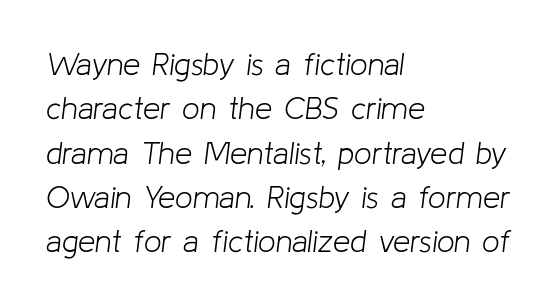
In terms of posture, this sample is oblique. The paragraph shown leans on its left margin. Each letter keeps its own natural width here, so spacing adapts to shape. Leading: standard.
